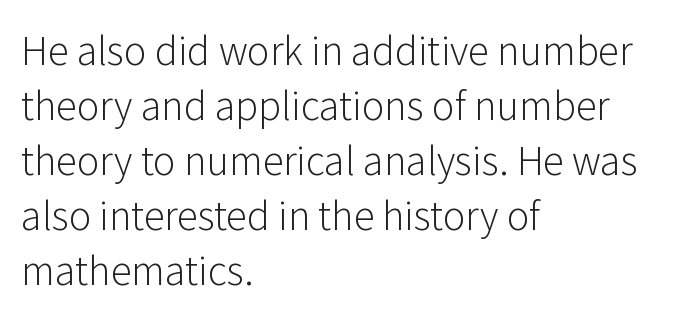
Think of a printed novel: that variable character pitch is what you see here. Successive baselines arrive at the customary interval. The face looks like a standard text weight, possibly lighter. These lines stack with their left ends in a neat column. The zone under the glyphs is completely vacant.
